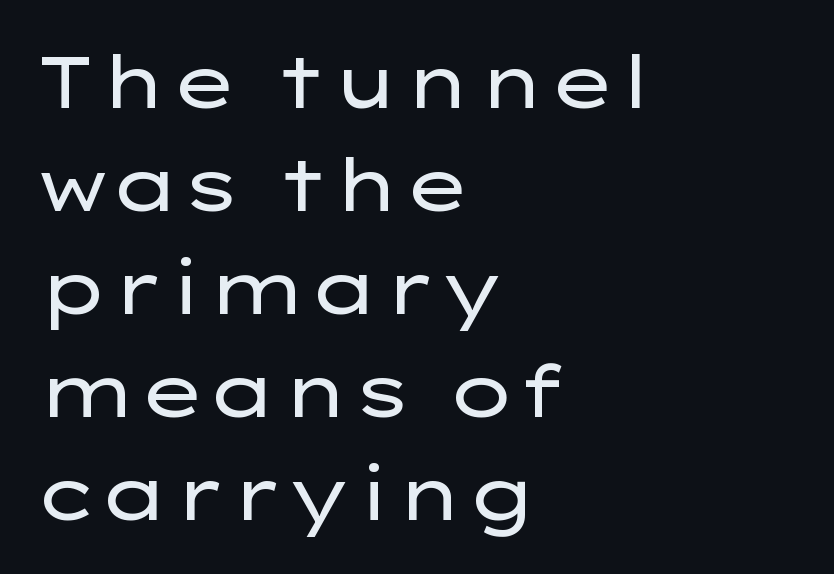
Q: Is the text bold? A: No.
Q: Is the text italic (slanted)? A: No, it is upright.
Q: Is the typeface a serif or a sans-serif typeface? A: Sans-serif.
Q: Is the text underlined? A: No.
Q: How is the paragraph aligned? A: Left-aligned.
Q: Is the spacing between letters normal or unusually wide? A: Normal.
Q: Is the spacing between lines tight, normal or loose? A: Normal.
Q: Width (condensed, normal, or wide)? A: Wide.
Q: Stroke contrast? A: Low.
Q: x-height? A: Medium.
Q: Monospaced? A: No.
